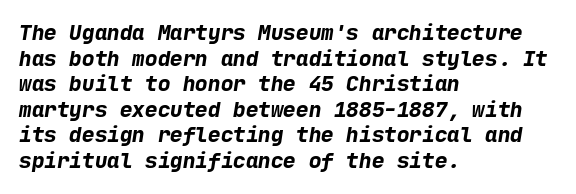
The image shows 21 px bold type; set left-aligned, line spacing 1.22x, normal letter spacing, not underlined.
